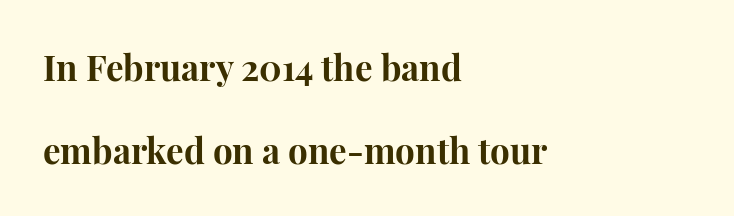
The image shows 35 px bold serif type, upright; set left-aligned, loose line spacing (2.36x), normal letter spacing, not underlined; high stroke contrast and a medium x-height.
